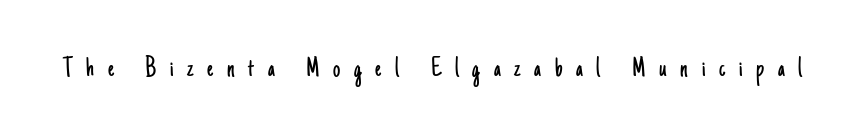
Each letter keeps its own natural width here, so spacing adapts to shape. Each stroke keeps to a modest, everyday thickness or less. The gap between lines stays unmarked. Spacing between characters has been opened up far beyond the box default.
